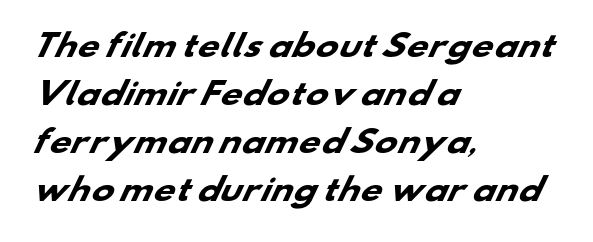
What stands out about the letter spacing? Nothing — it is the standard amount. Regarding serifs, this sample does without them. Set as a true bold cut, around the 700 mark. The specimen omits any rule beneath the text block's lines. The setting favours the left margin, as ordinary paragraphs usually do.
